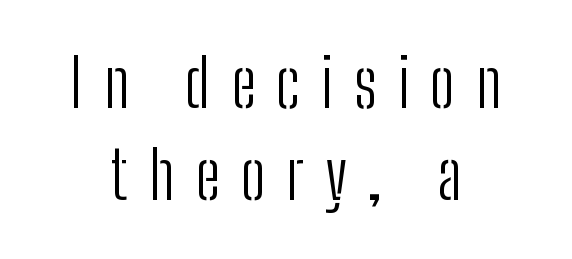
The image shows 66 px light, condensed sans-serif type, upright; set centered, normal line spacing (1.4x), unusually wide letter spacing (+0.32 em), not underlined; low stroke contrast and a medium x-height.
